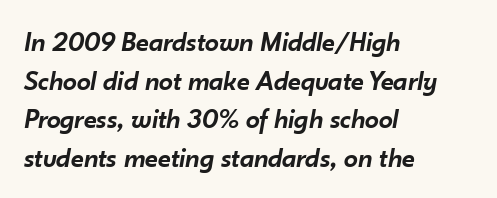
The letterforms sit shoulder to shoulder at normal distance. Set as a demibold, roughly 600 on the weight scale. Proportional: the letters do not fall into vertical columns. Descenders are the only things crossing below the line. Normally led — the rows are evenly, conventionally spaced.
